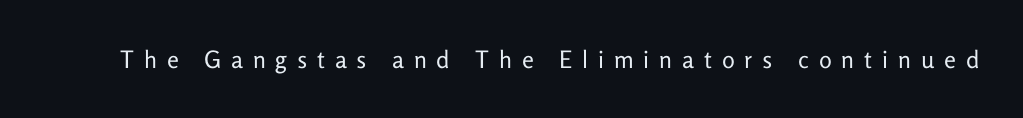
A typesetter would mark this as roman, not italic. The glyphs are unaccompanied by any horizontal stroke below them. Someone cranked the tracking dial way up on this one. The font is comparable to plain body text, perhaps lighter.
